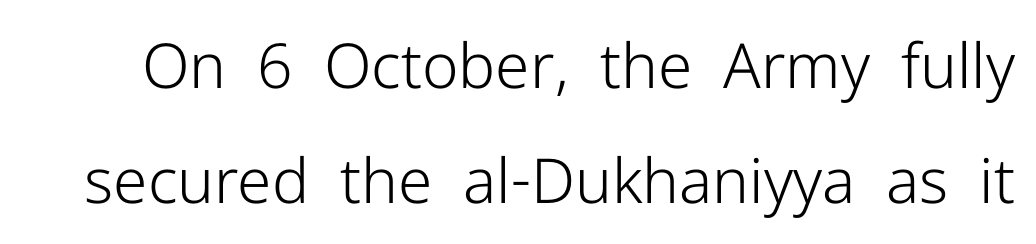
{"serif": "no", "italic": "no", "bold": "no", "weight": "light", "width": "normal", "stroke_contrast": "low", "x_height": "medium", "monospaced": "no", "underline": "no", "line_spacing_ratio": 1.86, "letter_spacing": "normal", "letter_spacing_em": 0.0, "glyph_px": 62}
